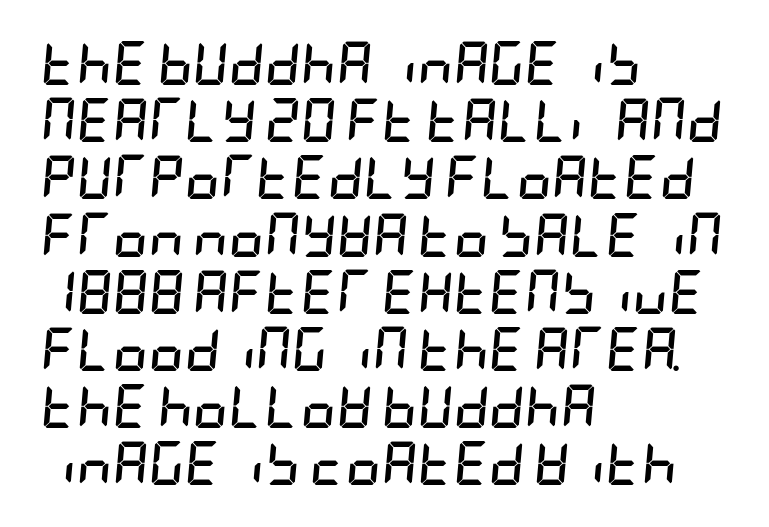
These lines keep a tight, regular rhythm from letter to letter. An italicized treatment has been applied to the whole sample. The paragraph shown leans on its left margin. You'd pick this weight for a headline — it's a proper bold.
